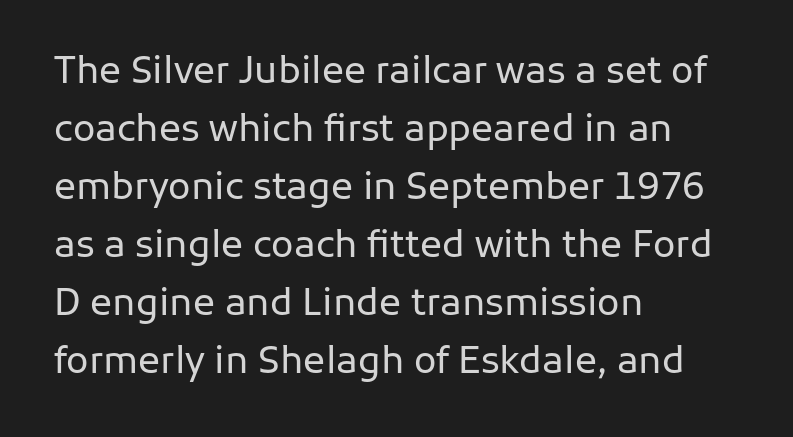
The image shows 37 px regular-weight sans-serif type, upright; set left-aligned, normal line spacing (1.57x), normal letter spacing, not underlined; low stroke contrast and a medium x-height.
